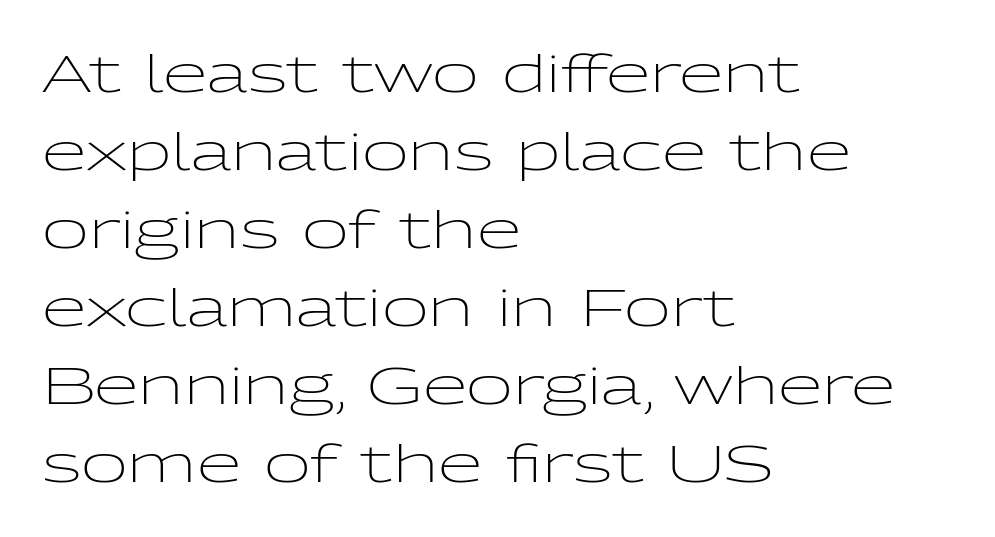
{"serif": "no", "italic": "no", "bold": "no", "weight": "light", "width": "wide", "stroke_contrast": "low", "x_height": "medium", "monospaced": "no", "underline": "no", "align": "left", "line_spacing": "normal", "line_spacing_ratio": 1.53, "letter_spacing": "normal", "letter_spacing_em": 0.0, "glyph_px": 51}
